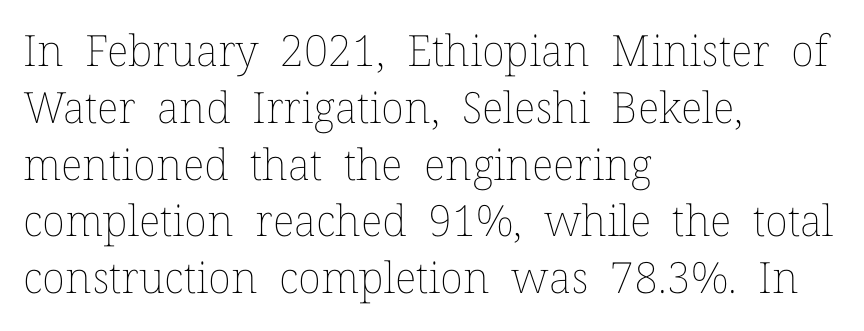
Q: Is the text bold? A: No.
Q: Is the text italic (slanted)? A: No, it is upright.
Q: Is the text underlined? A: No.
Q: How is the paragraph aligned? A: Left-aligned.
Q: Is the spacing between letters normal or unusually wide? A: Normal.
Q: Is the spacing between lines tight, normal or loose? A: Normal.
Q: Width (condensed, normal, or wide)? A: Normal.
Q: Stroke contrast? A: Low.
Q: x-height? A: Medium.
Q: Monospaced? A: No.
